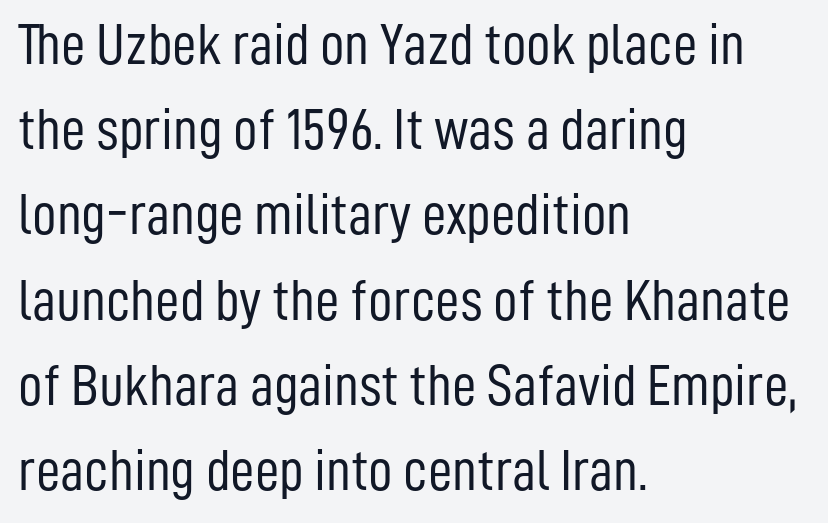
Serif or sans? Sans — the stroke terminals are bare. Weight: not bold — regular or lighter. Character widths vary here, with narrow letters taking less room than wide ones. Reading down the block, your eye returns to a fixed left position each line.
